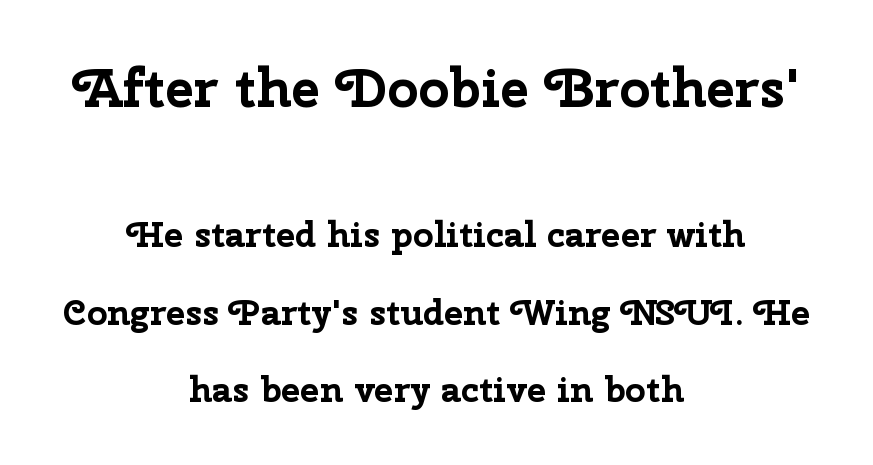
{"serif": "no", "italic": "no", "bold": "yes", "weight": "bold", "width": "normal", "stroke_contrast": "low", "x_height": "medium", "monospaced": "no", "underline": "no", "align": "center", "line_spacing": "loose", "line_spacing_ratio": 2.15, "letter_spacing": "normal", "letter_spacing_em": 0.0, "larger_block": "first", "size_ratio": 1.5, "glyph_px": 54}
